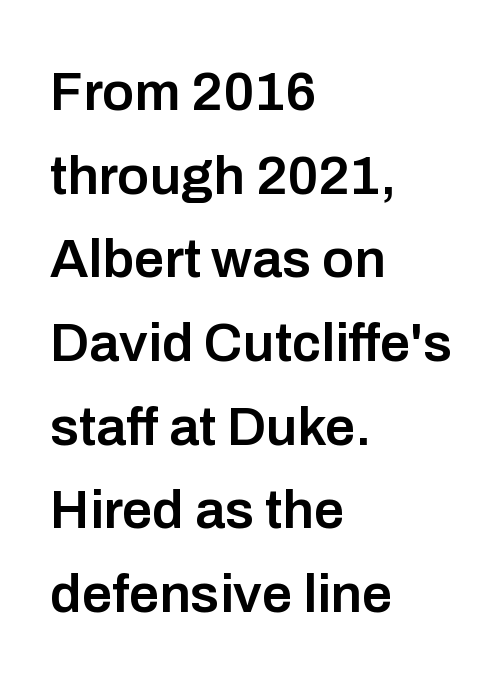
Q: Is the text bold? A: Semi-bold.
Q: Is the text italic (slanted)? A: No, it is upright.
Q: Is the typeface a serif or a sans-serif typeface? A: Sans-serif.
Q: Is the text underlined? A: No.
Q: How is the paragraph aligned? A: Left-aligned.
Q: Is the spacing between letters normal or unusually wide? A: Normal.
Q: Is the spacing between lines tight, normal or loose? A: Normal.
Q: Width (condensed, normal, or wide)? A: Normal.
Q: Stroke contrast? A: Low.
Q: x-height? A: Medium.
Q: Monospaced? A: No.
